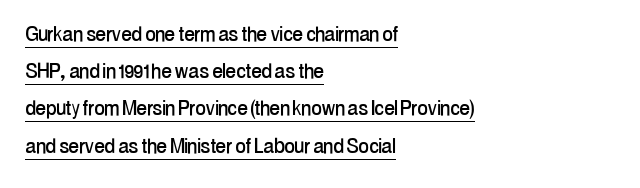
{"italic": "no", "underline": "yes", "align": "left", "line_spacing": "normal", "line_spacing_ratio": 1.49, "letter_spacing": "normal", "letter_spacing_em": 0.0, "glyph_px": 25}
